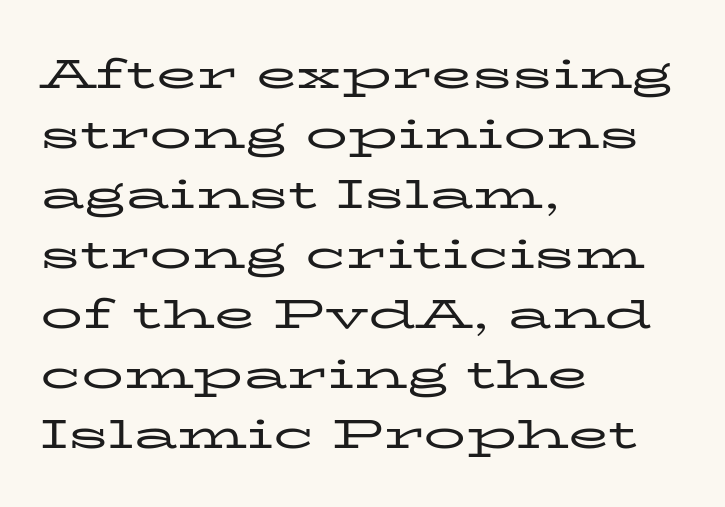
{"serif": "yes", "italic": "no", "bold": "no", "weight": "regular", "width": "wide", "stroke_contrast": "low", "x_height": "medium", "monospaced": "no", "underline": "no", "align": "left", "line_spacing": "normal", "line_spacing_ratio": 1.43, "letter_spacing": "normal", "letter_spacing_em": 0.0, "glyph_px": 42}
